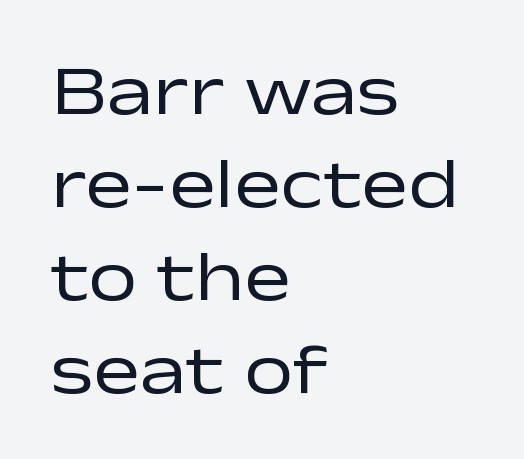
Regarding serifs, this sample does without them. Nope, not italic — everything's standing straight. In CSS terms this would be text-align: left. Is this a heavy cut? Hardly; it is regular or lighter.
